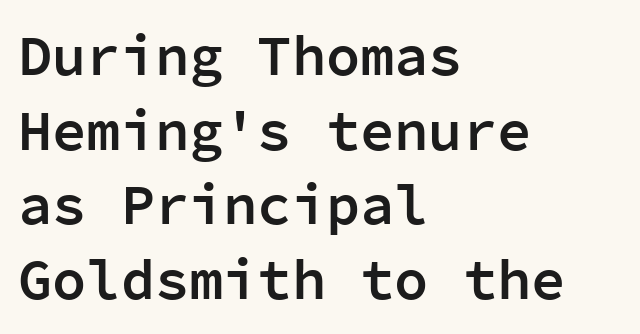
Q: Is the text bold? A: Semi-bold.
Q: Is the text italic (slanted)? A: No, it is upright.
Q: Is the typeface a serif or a sans-serif typeface? A: Sans-serif.
Q: Is the text underlined? A: No.
Q: How is the paragraph aligned? A: Left-aligned.
Q: Is the spacing between letters normal or unusually wide? A: Normal.
Q: Is the spacing between lines tight, normal or loose? A: Normal.
Q: Width (condensed, normal, or wide)? A: Normal.
Q: Stroke contrast? A: Low.
Q: x-height? A: Medium.
Q: Monospaced? A: Yes.
